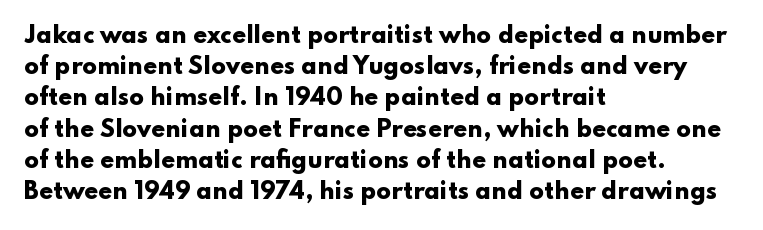
Q: Is the text bold? A: Yes.
Q: Is the text italic (slanted)? A: No, it is upright.
Q: Is the text underlined? A: No.
Q: How is the paragraph aligned? A: Left-aligned.
Q: Is the spacing between letters normal or unusually wide? A: Normal.
Q: Is the spacing between lines tight, normal or loose? A: Normal.
